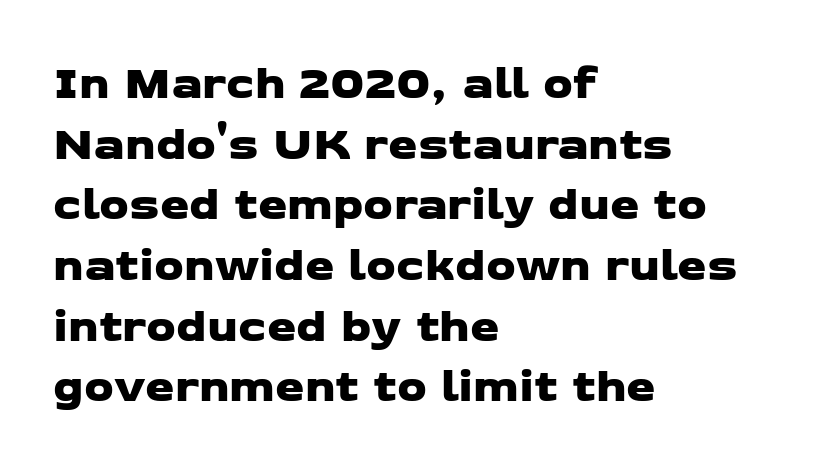
A typesetter would call this proportional, since set widths differ per character. These lines sit exactly where default settings would place them. The passage shown is not underscored anywhere. No feet cap the strokes, marking this as sans-serif type. The text block is weighted toward the left margin, trailing off unevenly rightward.
